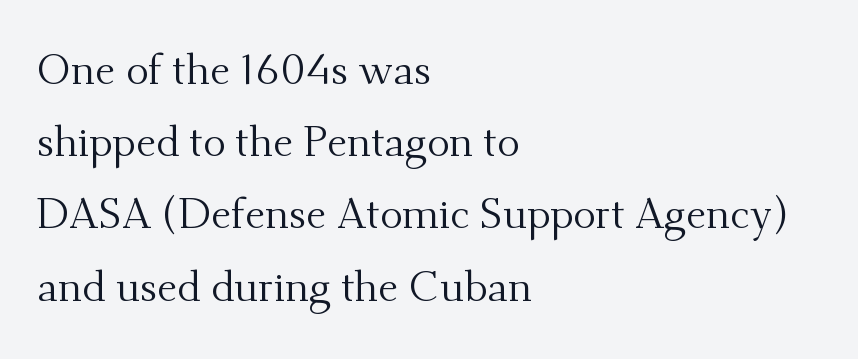
The image shows 42 px regular-weight serif type, upright; set left-aligned, line spacing 1.72x, normal letter spacing, not underlined; medium stroke contrast and a small x-height.
